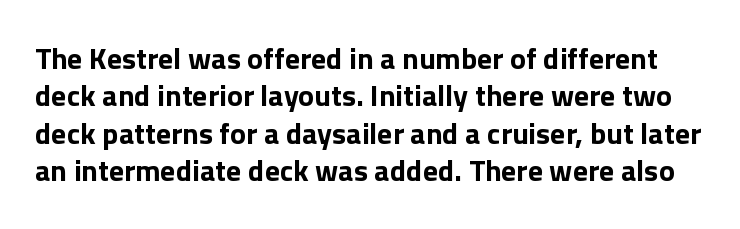
{"serif": "no", "italic": "no", "bold": "yes", "weight": "bold", "width": "normal", "x_height": "medium", "monospaced": "no", "underline": "no", "line_spacing": "normal", "line_spacing_ratio": 1.25, "letter_spacing": "normal", "letter_spacing_em": 0.0, "glyph_px": 30}
